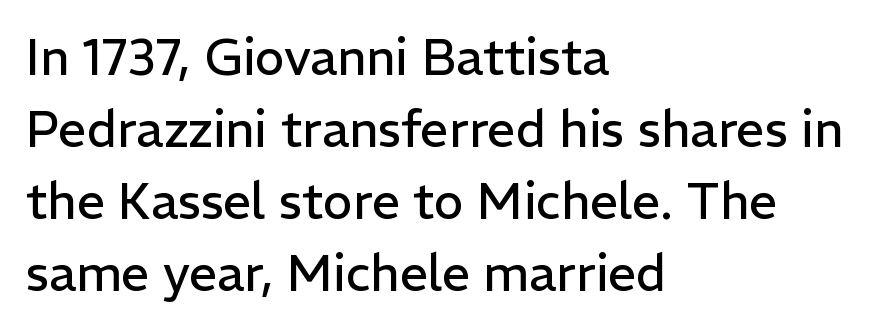
Bare-footed words on every line. A classic flush-left, rag-right setting is used for this passage. A typesetter would call this proportional, since set widths differ per character. Horizontal bands of white between lines are of average thickness. This rendering employs a face without finishing strokes, i.e., a sans-serif. Is this a heavy cut? Hardly; it is regular or lighter.
